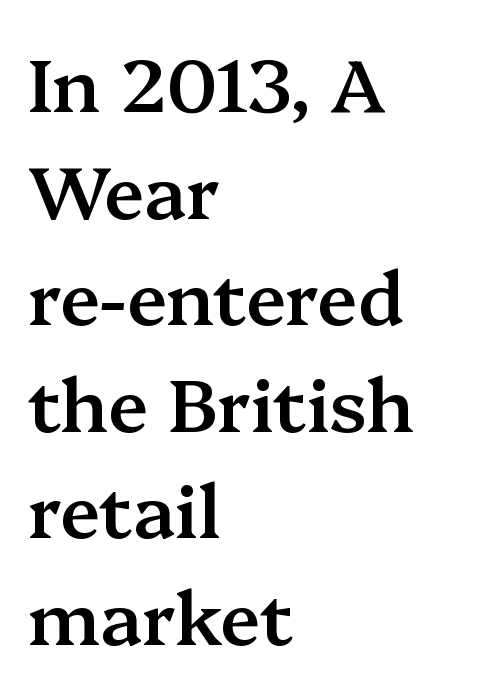
{"serif": "yes", "italic": "no", "bold": "semi", "weight": "semibold", "width": "normal", "stroke_contrast": "medium", "x_height": "medium", "monospaced": "no", "underline": "no", "align": "left", "line_spacing": "normal", "line_spacing_ratio": 1.44, "letter_spacing": "normal", "letter_spacing_em": 0.0, "glyph_px": 74}
